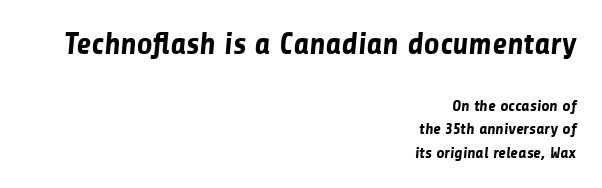
Decoration check: the copy has no underline. Honestly, the row spacing looks completely unremarkable. Heavy, bold letterforms. Is the block centered? No — it sits flush against the right margin.
